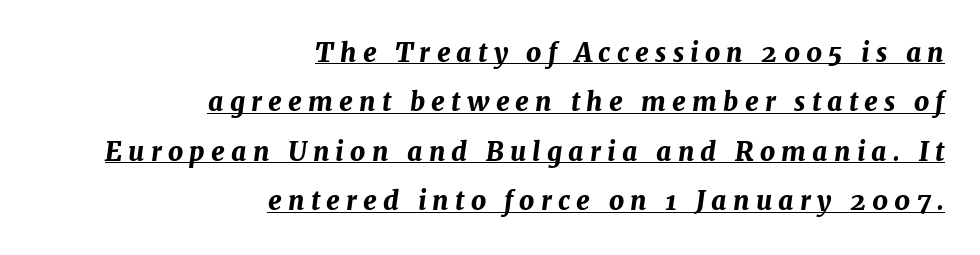
The image shows 26 px bold type, italic (leaning right); set right-aligned, loose line spacing (1.9x), unusually wide letter spacing (+0.24 em), underlined.
